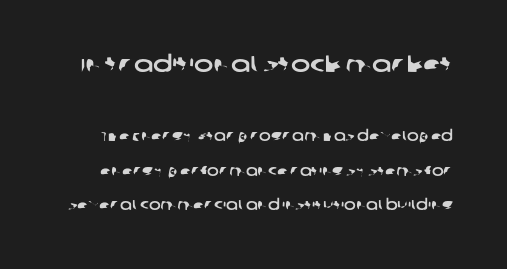
Q: Is the text underlined? A: No.
Q: Is the spacing between letters normal or unusually wide? A: Normal.
Q: Is the spacing between lines tight, normal or loose? A: Loose.
Q: Which block of text is set in a larger size, the first (top) or the second (bottom)? A: The first (top) one.
